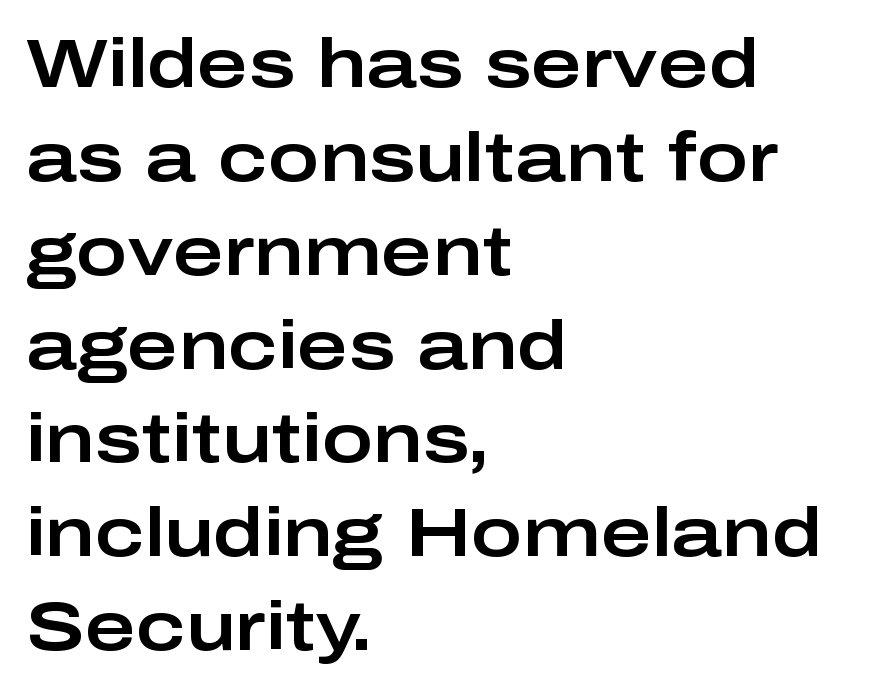
Q: Is the text italic (slanted)? A: No, it is upright.
Q: Is the typeface a serif or a sans-serif typeface? A: Sans-serif.
Q: Is the text underlined? A: No.
Q: How is the paragraph aligned? A: Left-aligned.
Q: Is the spacing between letters normal or unusually wide? A: Normal.
Q: Is the spacing between lines tight, normal or loose? A: Normal.
Q: Width (condensed, normal, or wide)? A: Wide.
Q: Stroke contrast? A: Low.
Q: x-height? A: Medium.
Q: Monospaced? A: No.
